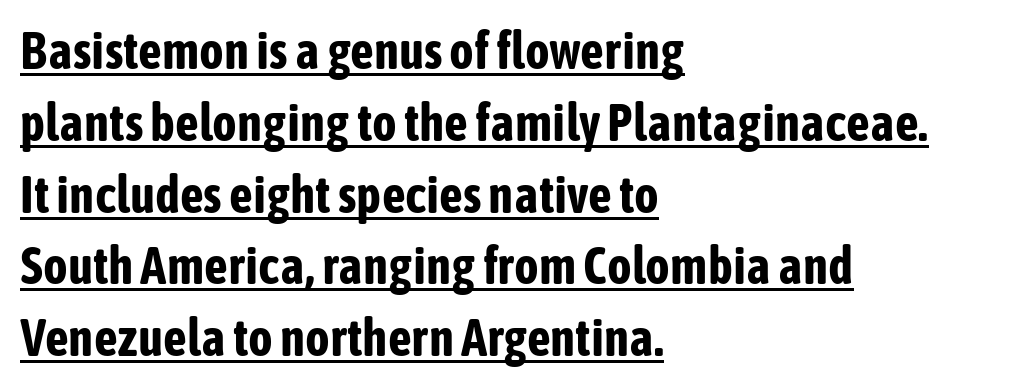
Q: Is the text bold? A: Yes.
Q: Is the text italic (slanted)? A: No, it is upright.
Q: Is the typeface a serif or a sans-serif typeface? A: Sans-serif.
Q: Is the text underlined? A: Yes.
Q: How is the paragraph aligned? A: Left-aligned.
Q: Is the spacing between letters normal or unusually wide? A: Normal.
Q: Is the spacing between lines tight, normal or loose? A: Normal.
Q: Width (condensed, normal, or wide)? A: Condensed.
Q: Stroke contrast? A: Low.
Q: x-height? A: Medium.
Q: Monospaced? A: No.
